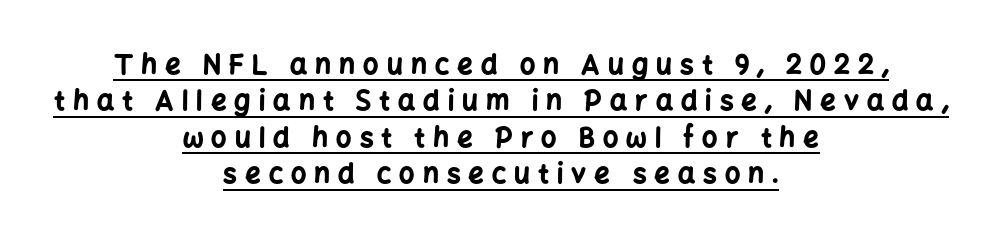
Q: Is the text bold? A: Yes.
Q: Is the text italic (slanted)? A: No, it is upright.
Q: Is the text underlined? A: Yes.
Q: How is the paragraph aligned? A: Centered.
Q: Is the spacing between letters normal or unusually wide? A: Unusually wide.
Q: Is the spacing between lines tight, normal or loose? A: Normal.
